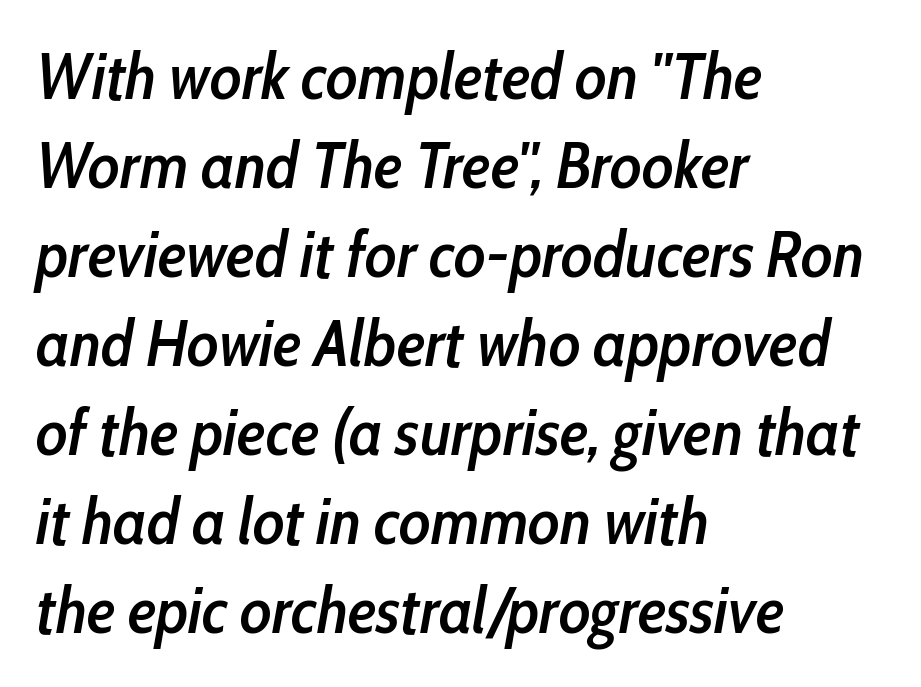
{"italic": "yes", "lean": "right", "slant_degrees": 10, "bold": "semi", "weight": "semibold", "width": "condensed", "stroke_contrast": "low", "x_height": "medium", "monospaced": "no", "underline": "no", "align": "left", "line_spacing": "normal", "line_spacing_ratio": 1.37, "letter_spacing": "normal", "letter_spacing_em": 0.0, "glyph_px": 65}
